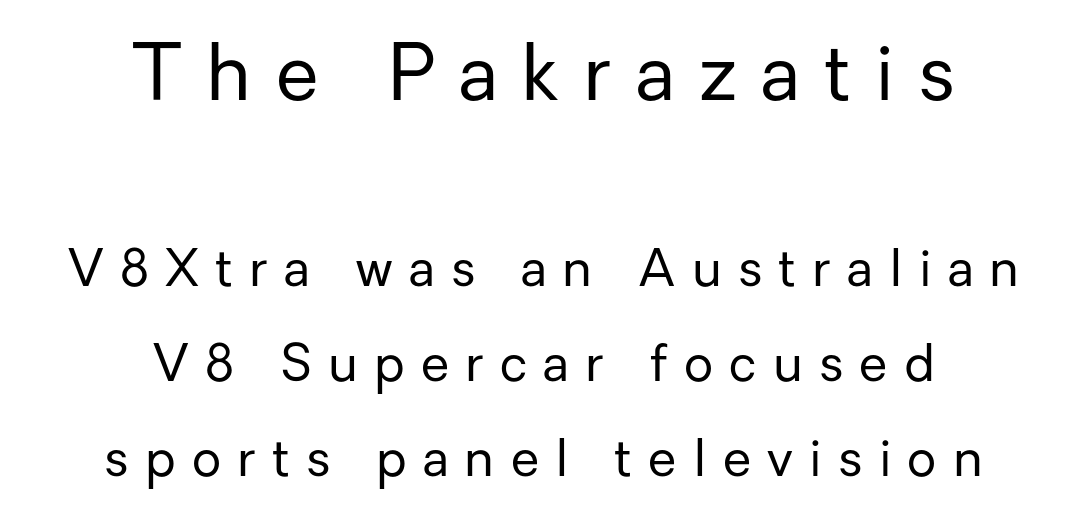
Q: Is the text bold? A: No.
Q: Is the text italic (slanted)? A: No, it is upright.
Q: Is the typeface a serif or a sans-serif typeface? A: Sans-serif.
Q: Is the text underlined? A: No.
Q: How is the paragraph aligned? A: Centered.
Q: Is the spacing between letters normal or unusually wide? A: Unusually wide.
Q: Which block of text is set in a larger size, the first (top) or the second (bottom)? A: The first (top) one.
Q: Width (condensed, normal, or wide)? A: Normal.
Q: Stroke contrast? A: Low.
Q: x-height? A: Medium.
Q: Monospaced? A: No.
